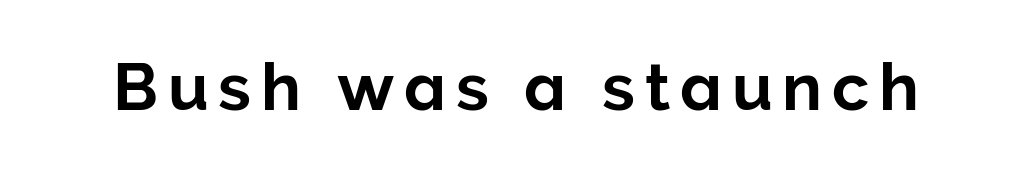
When letters stand straight like this, we call the style roman or upright. The letters advance in unequal steps, a hallmark of proportional type. Has an underline been added? It has not. The designer went with a sans here, leaving each stem footless.
